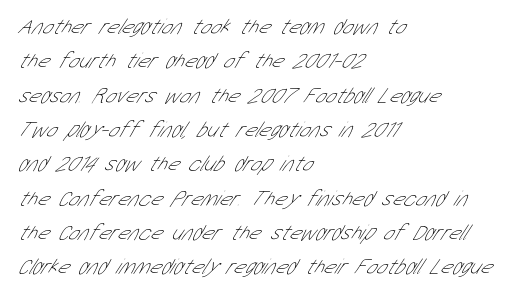
The image shows 22 px text type; set left-aligned, normal line spacing (1.56x), normal letter spacing, not underlined.
